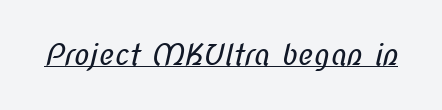
Observe the absence of serifs on each vertical stroke in this sample. Stem width sits at or under what a default text font uses. A rule runs beneath these lines of type. Glyph-to-glyph distance matches everyday printed text. Spacing verdict: proportional, widths tailored to each character.
